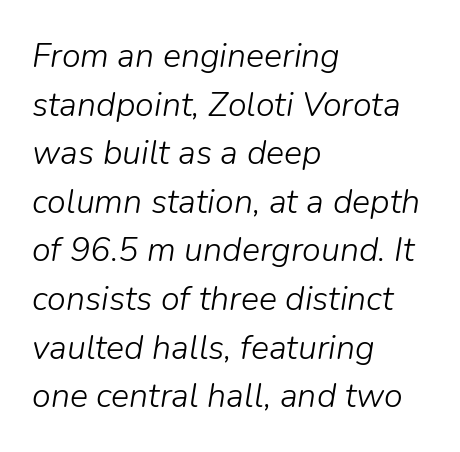
The image shows 34 px light type, italic (leaning right); set left-aligned, normal line spacing (1.43x), normal letter spacing, not underlined; low stroke contrast and a medium x-height.
